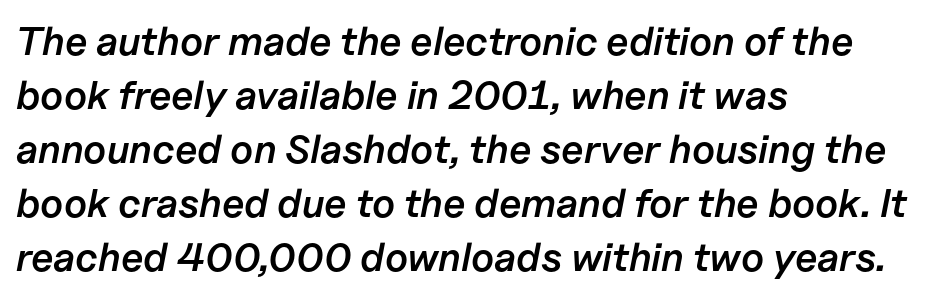
The image shows 40 px semibold type, italic (leaning right); set left-aligned, normal line spacing (1.35x), normal letter spacing, not underlined; low stroke contrast and a medium x-height.
